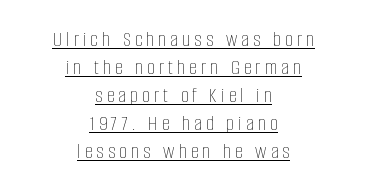
Q: Is the text bold? A: No.
Q: Is the text italic (slanted)? A: No, it is upright.
Q: Is the text underlined? A: Yes.
Q: How is the paragraph aligned? A: Centered.
Q: Is the spacing between lines tight, normal or loose? A: Normal.
